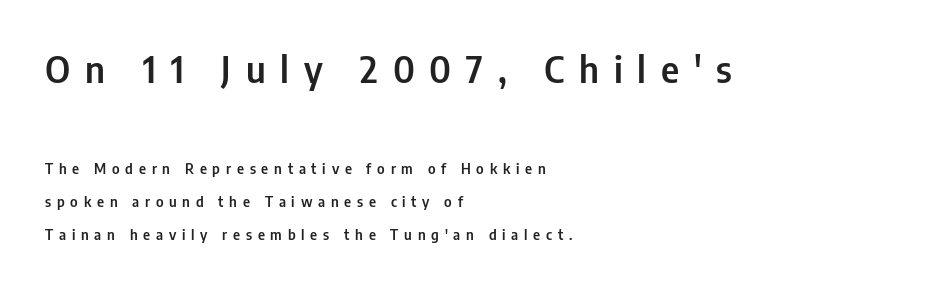
{"serif": "no", "italic": "no", "width": "condensed", "stroke_contrast": "low", "x_height": "medium", "monospaced": "no", "underline": "no", "align": "left", "line_spacing": "loose", "line_spacing_ratio": 2.36, "letter_spacing": "wide", "letter_spacing_em": 0.41, "larger_block": "first", "size_ratio": 2.57, "glyph_px": 36}
